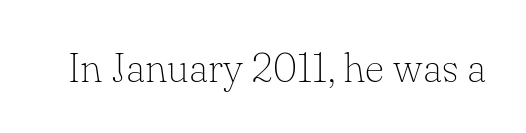
{"serif": "yes", "italic": "no", "bold": "no", "weight": "thin", "width": "normal", "stroke_contrast": "low", "x_height": "small", "monospaced": "no", "underline": "no", "letter_spacing": "normal", "letter_spacing_em": 0.0, "glyph_px": 42}
